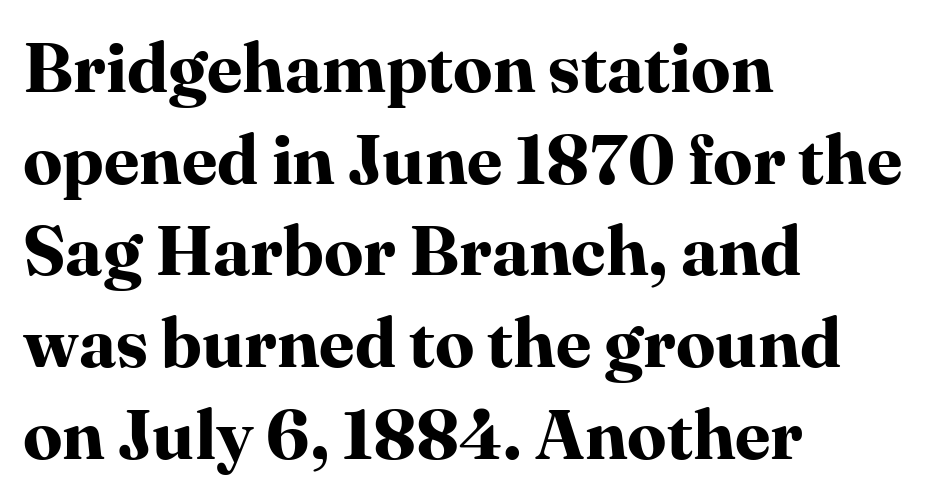
The image shows 70 px bold serif type, upright; set left-aligned, normal line spacing (1.31x), normal letter spacing, not underlined; high stroke contrast and a medium x-height.
